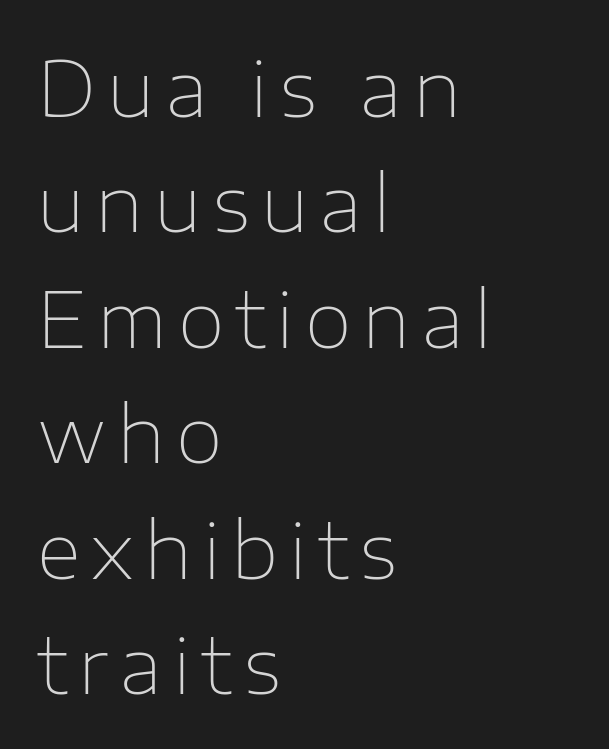
The image shows 77 px thin sans-serif type, upright; set left-aligned, normal line spacing (1.5x), not underlined; low stroke contrast and a medium x-height.
